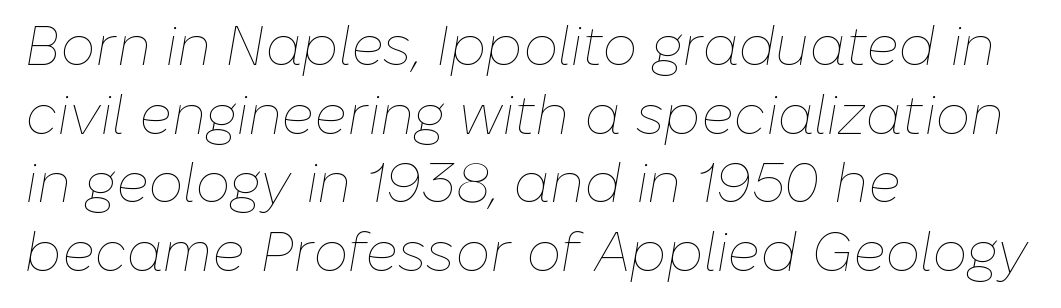
The image shows 55 px thin type, italic (leaning right); set left-aligned, normal line spacing (1.25x), normal letter spacing, not underlined; low stroke contrast and a medium x-height.
